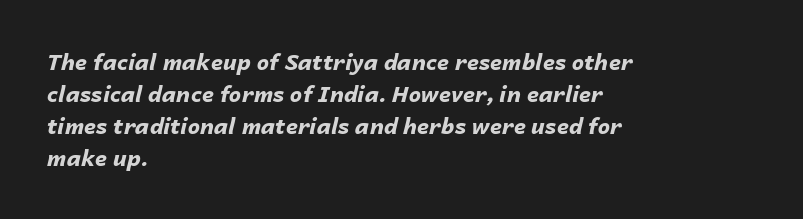
{"italic": "yes", "lean": "right", "slant_degrees": 14, "bold": "yes", "underline": "no", "align": "left", "line_spacing": "normal", "line_spacing_ratio": 1.46, "letter_spacing": "normal", "letter_spacing_em": 0.0, "glyph_px": 22}
